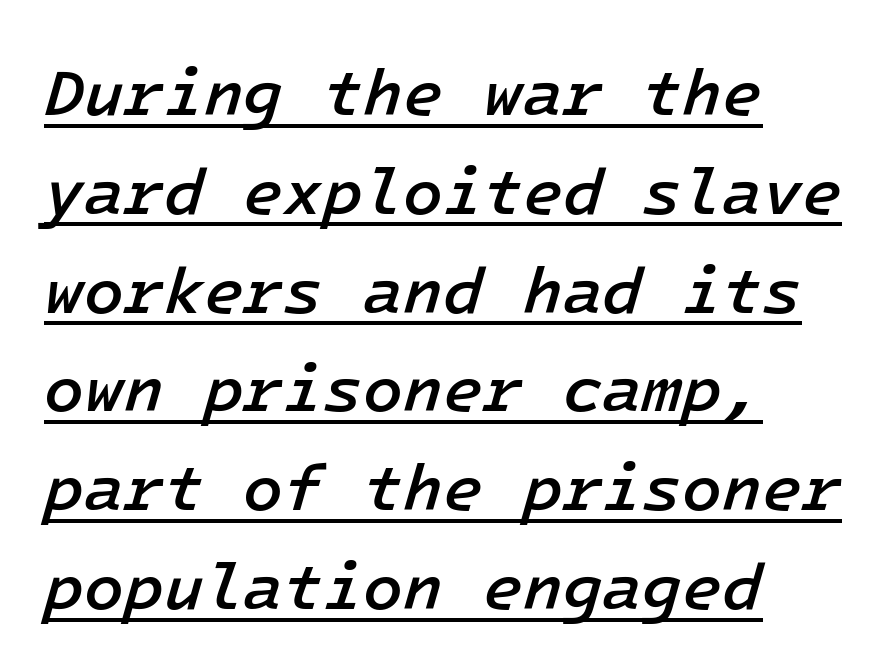
Q: Is the text bold? A: Semi-bold.
Q: Is the text italic (slanted)? A: Yes, it leans right by about 16 degrees.
Q: Is the text underlined? A: Yes.
Q: How is the paragraph aligned? A: Left-aligned.
Q: Is the spacing between letters normal or unusually wide? A: Normal.
Q: Is the spacing between lines tight, normal or loose? A: Normal.
Q: Width (condensed, normal, or wide)? A: Normal.
Q: Stroke contrast? A: Low.
Q: x-height? A: Medium.
